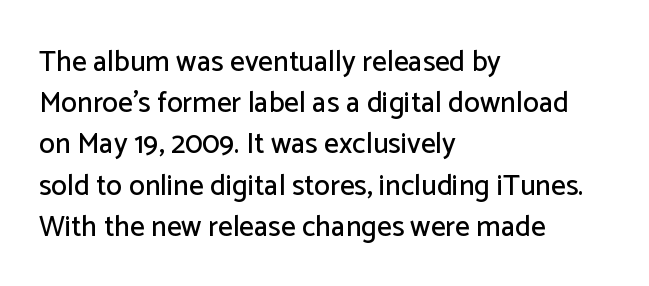
In terms of letterspacing, this is plain default setting. Each line starts at the same left margin while the right side varies. Nope, no serifs anywhere on these letters. The block of text has a typical density, with ordinary space between rows.
